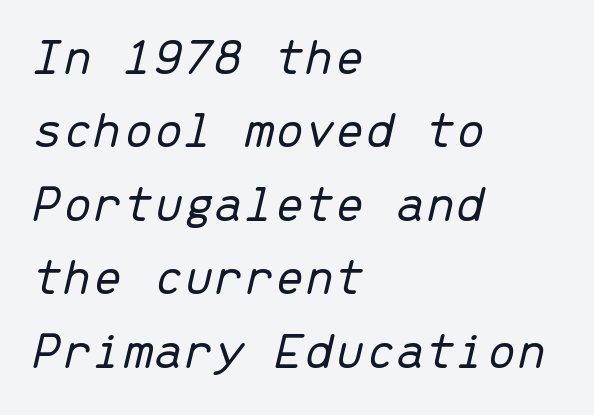
Q: Is the text bold? A: No.
Q: Is the text italic (slanted)? A: Yes, it leans right by about 13 degrees.
Q: Is the text underlined? A: No.
Q: How is the paragraph aligned? A: Left-aligned.
Q: Is the spacing between letters normal or unusually wide? A: Normal.
Q: Is the spacing between lines tight, normal or loose? A: Normal.
Q: Width (condensed, normal, or wide)? A: Normal.
Q: Stroke contrast? A: Low.
Q: x-height? A: Medium.
Q: Monospaced? A: Yes.
